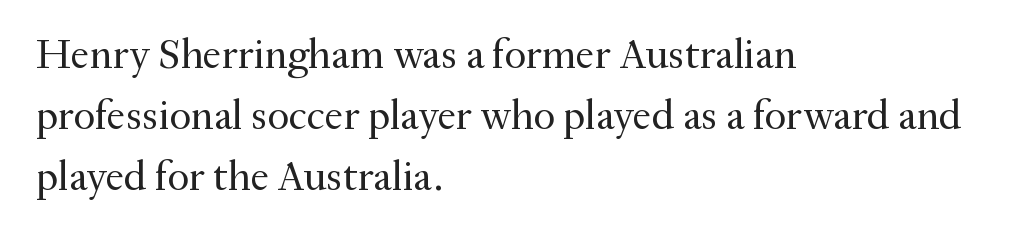
{"serif": "yes", "italic": "no", "bold": "no", "weight": "regular", "width": "normal", "stroke_contrast": "medium", "x_height": "small", "monospaced": "no", "underline": "no", "align": "left", "line_spacing": "normal", "line_spacing_ratio": 1.45, "letter_spacing": "normal", "letter_spacing_em": 0.0, "glyph_px": 42}
